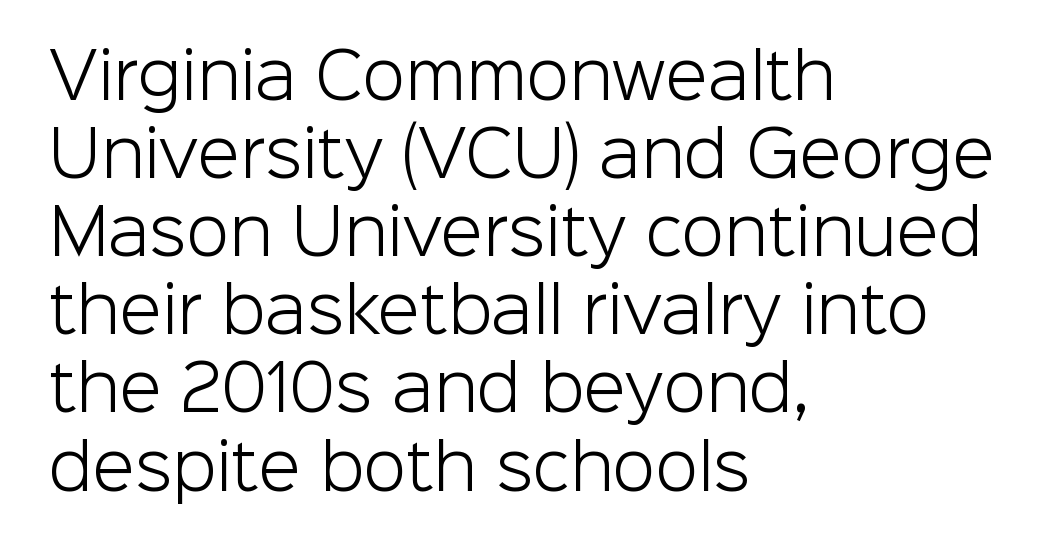
Short note: letters normally spaced. The lines sit at an ordinary, default distance from one another. Is this a fixed-width face? No — the glyphs have proportional, varying widths. Heaviness? Minimal to ordinary, like unemphasized prose. The space directly below the letters is spotless.
